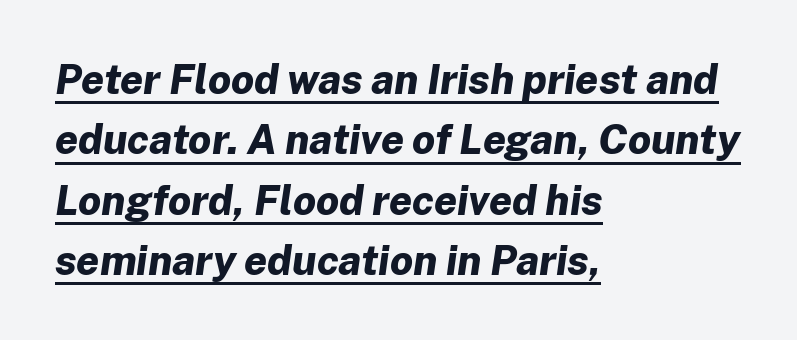
Q: Is the text bold? A: Yes.
Q: Is the text italic (slanted)? A: Yes, it leans right by about 8 degrees.
Q: Is the text underlined? A: Yes.
Q: How is the paragraph aligned? A: Left-aligned.
Q: Is the spacing between letters normal or unusually wide? A: Normal.
Q: Is the spacing between lines tight, normal or loose? A: Normal.
Q: Width (condensed, normal, or wide)? A: Normal.
Q: Stroke contrast? A: Low.
Q: x-height? A: Medium.
Q: Monospaced? A: No.
